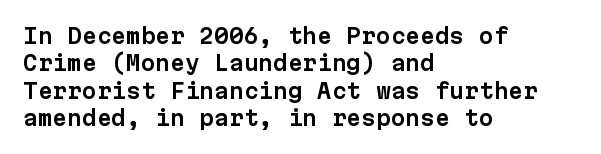
Q: Is the text italic (slanted)? A: No, it is upright.
Q: Is the text underlined? A: No.
Q: How is the paragraph aligned? A: Left-aligned.
Q: Is the spacing between letters normal or unusually wide? A: Normal.
Q: Is the spacing between lines tight, normal or loose? A: Normal.
